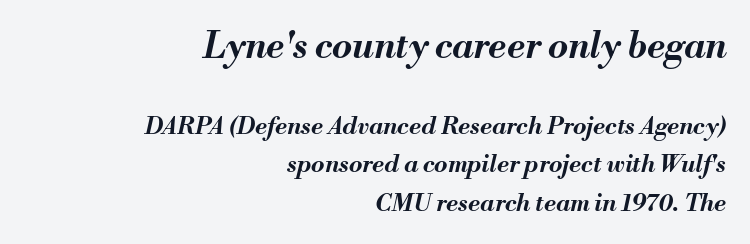
Q: Is the text bold? A: Yes.
Q: Is the text italic (slanted)? A: Yes, it leans right by about 13 degrees.
Q: Is the text underlined? A: No.
Q: How is the paragraph aligned? A: Right-aligned.
Q: Is the spacing between letters normal or unusually wide? A: Normal.
Q: Is the spacing between lines tight, normal or loose? A: Normal.
Q: Which block of text is set in a larger size, the first (top) or the second (bottom)? A: The first (top) one.
Q: Width (condensed, normal, or wide)? A: Normal.
Q: Stroke contrast? A: Medium.
Q: x-height? A: Small.
Q: Monospaced? A: No.
